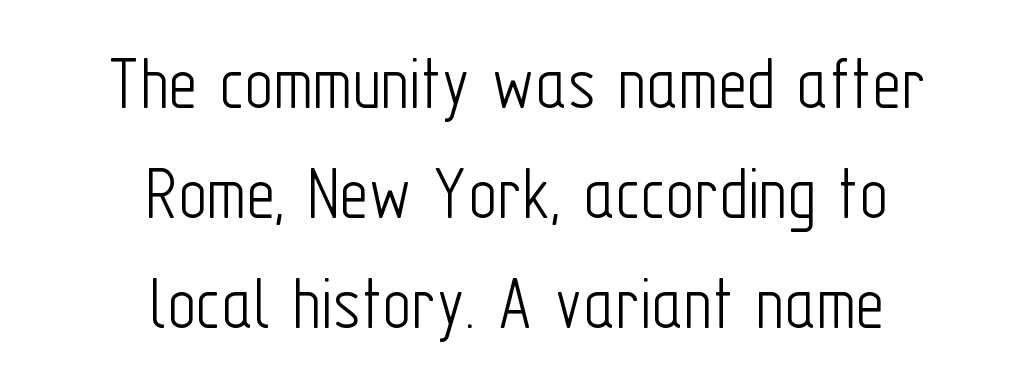
The face used here is proportionally spaced, like ordinary book or web type. Italic: no, the glyphs are upright roman. Is there much room between lines? A standard amount, neither cramped nor airy. The paragraph has two soft edges and a firm central axis. Check where the strokes stop: nothing finishes them off — pure sans. No chunkiness to these letters — they're not bold.
